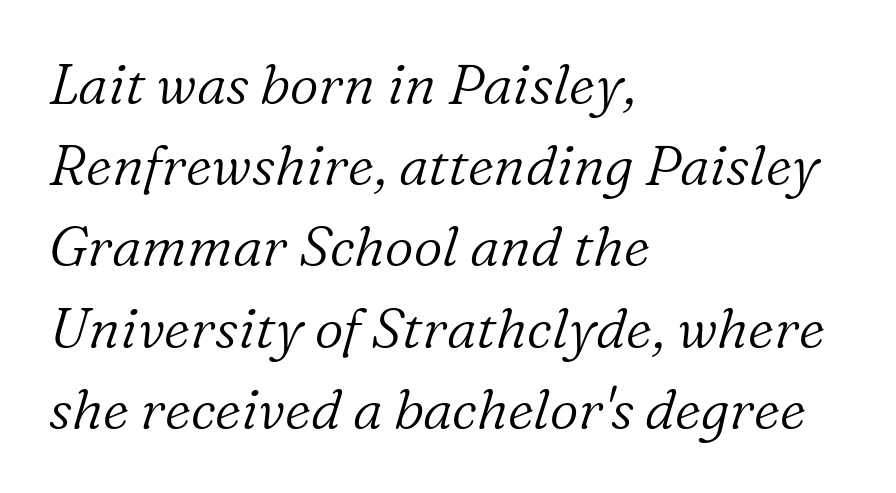
Plain, unruled lines of type. One glance says typical: line gaps are just what's usual. Does extra space separate the letters? No, they use regular spacing. When letters slant like this, we call the style italic. This sample has the flowing, uneven cadence of proportional lettering. The passage shown is not bold in any degree.
